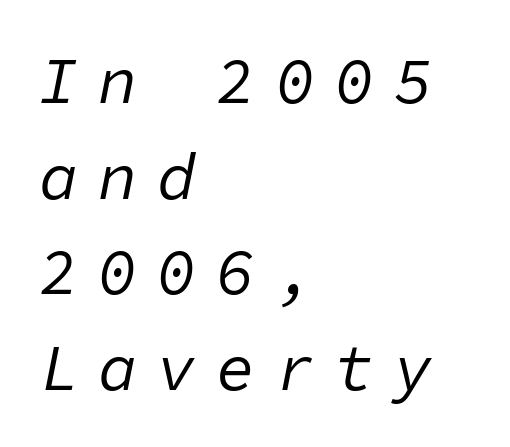
{"italic": "yes", "lean": "right", "slant_degrees": 11, "bold": "no", "weight": "regular", "width": "normal", "stroke_contrast": "low", "x_height": "medium", "monospaced": "yes", "underline": "no", "align": "left", "line_spacing": "normal", "line_spacing_ratio": 1.47, "letter_spacing": "wide", "letter_spacing_em": 0.31, "glyph_px": 65}
